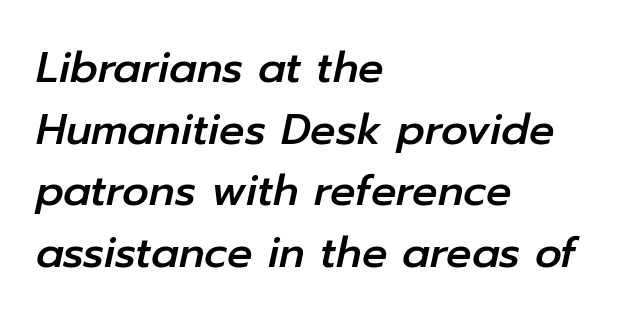
Q: Is the text italic (slanted)? A: Yes, it leans right by about 12 degrees.
Q: Is the text underlined? A: No.
Q: How is the paragraph aligned? A: Left-aligned.
Q: Is the spacing between letters normal or unusually wide? A: Normal.
Q: Is the spacing between lines tight, normal or loose? A: Normal.
Q: Width (condensed, normal, or wide)? A: Normal.
Q: Stroke contrast? A: Low.
Q: x-height? A: Medium.
Q: Monospaced? A: No.
